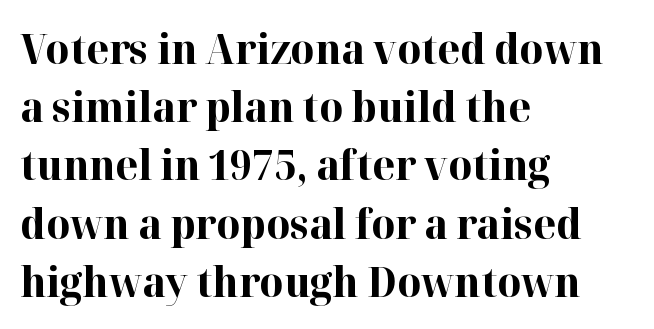
{"serif": "yes", "italic": "no", "bold": "yes", "weight": "bold", "width": "normal", "stroke_contrast": "high", "x_height": "medium", "monospaced": "no", "underline": "no", "align": "left", "line_spacing": "normal", "line_spacing_ratio": 1.42, "letter_spacing": "normal", "letter_spacing_em": 0.0, "glyph_px": 41}
